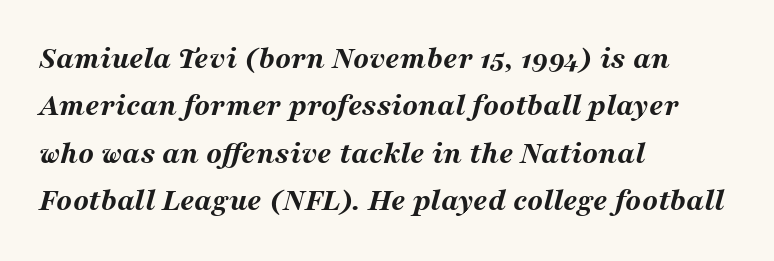
The image shows 32 px bold, wide type, italic (leaning right); set left-aligned, normal line spacing (1.48x), normal letter spacing, not underlined; medium stroke contrast and a medium x-height.
